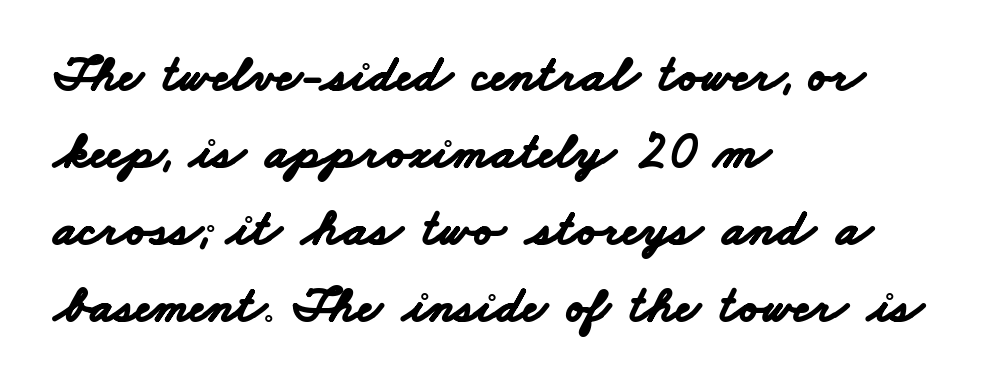
The image shows 52 px bold, wide sans-serif type; set left-aligned, normal line spacing (1.48x), normal letter spacing, not underlined; low stroke contrast and a small x-height.
